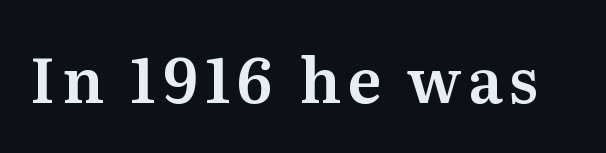
Q: Is the text italic (slanted)? A: No, it is upright.
Q: Is the typeface a serif or a sans-serif typeface? A: Serif.
Q: Is the text underlined? A: No.
Q: Width (condensed, normal, or wide)? A: Normal.
Q: Stroke contrast? A: Medium.
Q: x-height? A: Medium.
Q: Monospaced? A: No.
